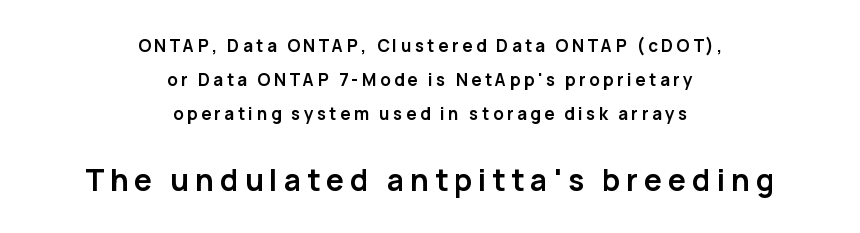
The image shows 30 px semibold sans-serif type, upright; set centered, loose line spacing (2.0x), unusually wide letter spacing (+0.2 em), not underlined; the second (bottom) block is 1.76x larger; low stroke contrast and a medium x-height.
